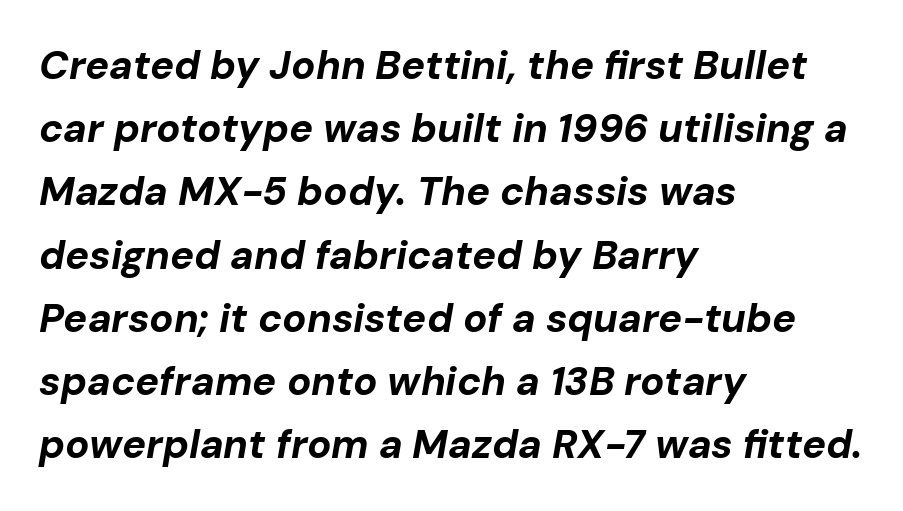
The image shows 40 px bold type, italic (leaning right); set left-aligned, normal line spacing (1.58x), normal letter spacing, not underlined; low stroke contrast and a medium x-height.
